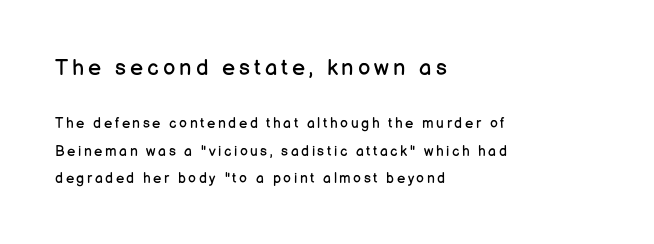
Q: Is the text bold? A: No.
Q: Is the text italic (slanted)? A: No, it is upright.
Q: Is the text underlined? A: No.
Q: How is the paragraph aligned? A: Left-aligned.
Q: Is the spacing between lines tight, normal or loose? A: Loose.
Q: Which block of text is set in a larger size, the first (top) or the second (bottom)? A: The first (top) one.
